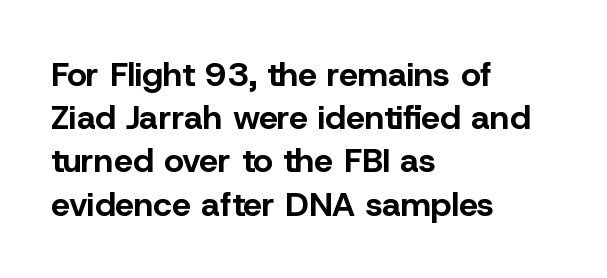
Q: Is the text bold? A: Yes.
Q: Is the text italic (slanted)? A: No, it is upright.
Q: Is the typeface a serif or a sans-serif typeface? A: Sans-serif.
Q: Is the text underlined? A: No.
Q: How is the paragraph aligned? A: Left-aligned.
Q: Is the spacing between letters normal or unusually wide? A: Normal.
Q: Is the spacing between lines tight, normal or loose? A: Normal.
Q: Width (condensed, normal, or wide)? A: Normal.
Q: Stroke contrast? A: Low.
Q: x-height? A: Medium.
Q: Monospaced? A: No.
